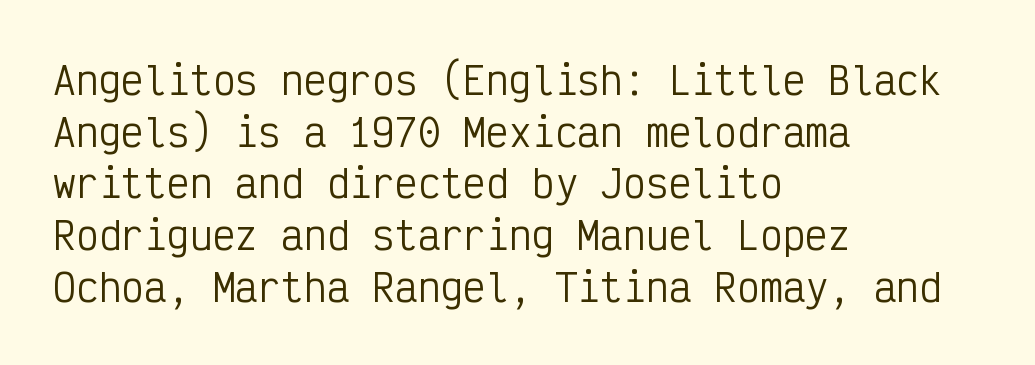
When letters stand straight like this, we call the style roman or upright. Is this a sans? Yes — the strokes have no serifs. These lines sit exactly where default settings would place them. Monospaced: the letters line up in strict vertical columns. The setting favours the left margin, as ordinary paragraphs usually do.
